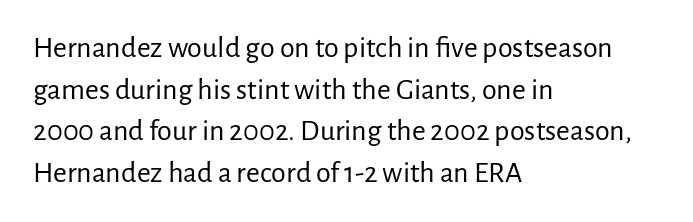
Is there any slant? The stems are plumb. No chunkiness to these letters — they're not bold. The glyphs in this specimen are sans serif. These lines keep a tight, regular rhythm from letter to letter. A normal amount of white space separates one row of letters from the next.
